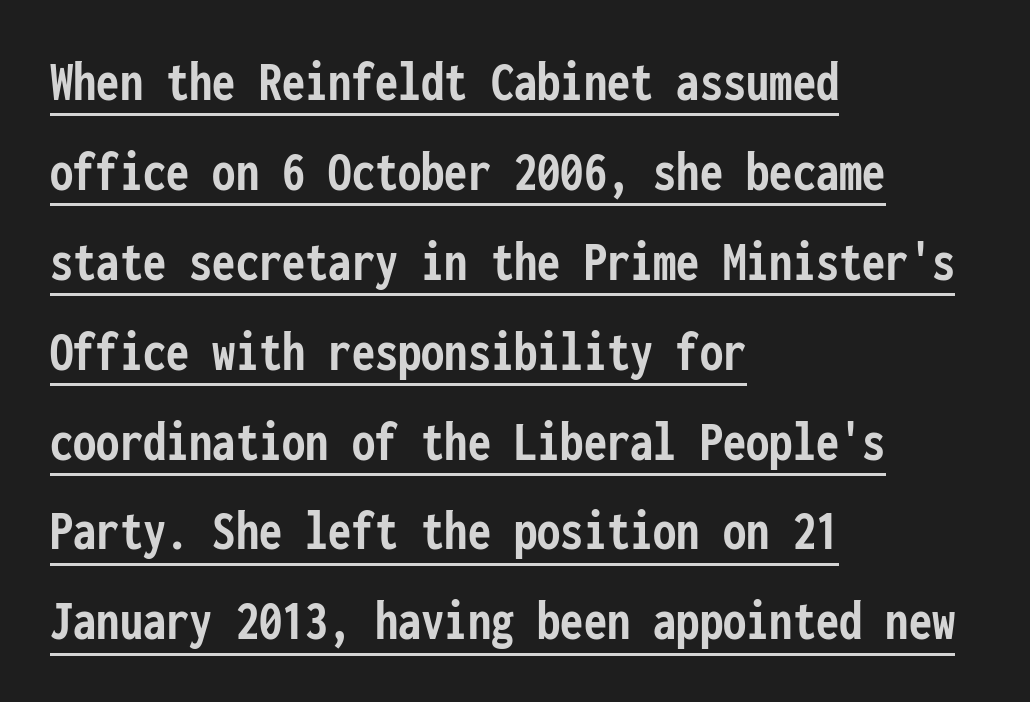
The image shows 58 px semibold, condensed sans-serif type, upright, monospaced; set left-aligned, normal line spacing (1.55x), normal letter spacing, underlined; low stroke contrast and a medium x-height.
